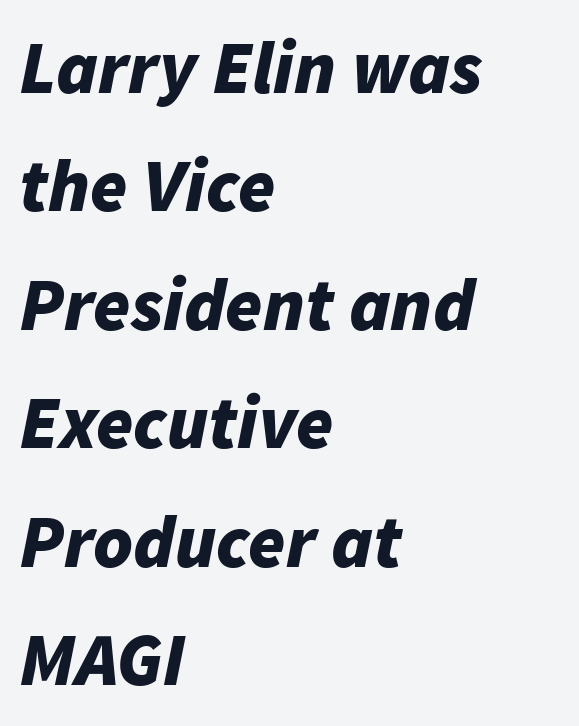
The image shows 75 px bold type, italic (leaning right); set left-aligned, normal line spacing (1.58x), normal letter spacing, not underlined; low stroke contrast and a medium x-height.
